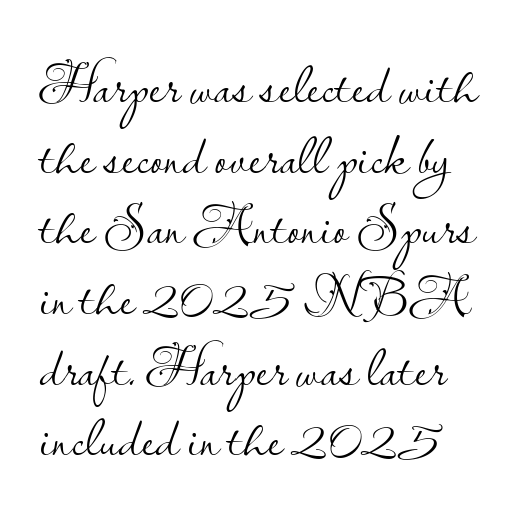
Nothing sits at the stroke ends, so this counts as sans-serif. No extra tracking has been applied to these lines. The face used here is proportionally spaced, like ordinary book or web type. Type without underlining. Stems and bowls with no extra thickness — not bold.
